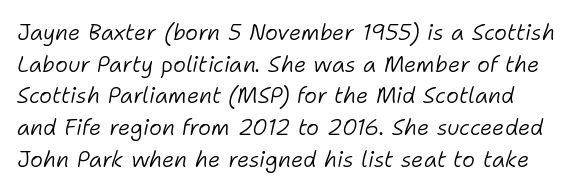
The image shows 22 px text type, italic (leaning right); set normal line spacing (1.44x), normal letter spacing, not underlined.
